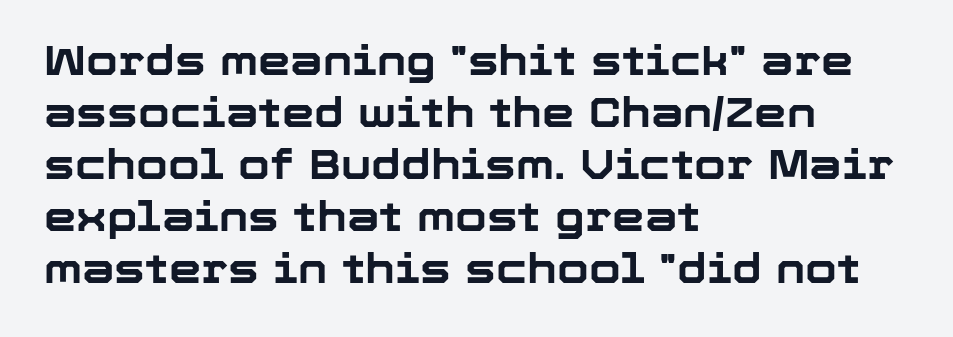
Rule under the text: the space is simply empty. Does the weight exceed regular? Yes, all the way to bold. The face used here is a sans, in the tradition of grotesques and geometrics. In terms of letterspacing, this is plain default setting. You could not count columns in this text — the font is proportionally spaced. Does the lettering tilt? It doesn't — this is upright.
